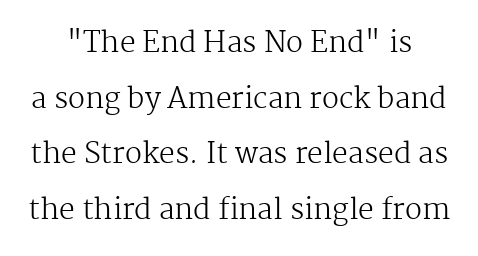
Q: Is the text bold? A: No.
Q: Is the text italic (slanted)? A: No, it is upright.
Q: Is the typeface a serif or a sans-serif typeface? A: Serif.
Q: Is the text underlined? A: No.
Q: Is the spacing between letters normal or unusually wide? A: Normal.
Q: Is the spacing between lines tight, normal or loose? A: Loose.
Q: Width (condensed, normal, or wide)? A: Normal.
Q: Stroke contrast? A: Medium.
Q: x-height? A: Medium.
Q: Monospaced? A: No.
